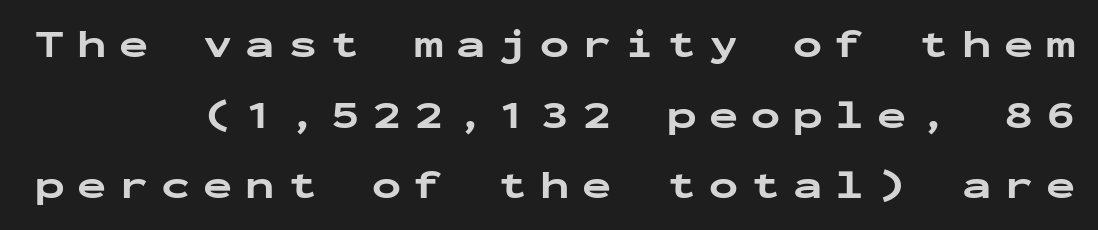
Looks like terminal output: every glyph gets an equal slot. Does extra space separate the letters? Yes, quite a lot of it. These lines are composed in type without serifs. Summary of weight: heavy, a full bold. Words float on clear page, feet unadorned.
